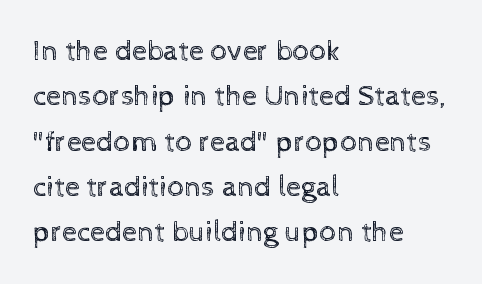
Reading down the block, your eye returns to a fixed left position each line. The letters advance in unequal steps, a hallmark of proportional type. When letters stand straight like this, we call the style roman or upright. The rendering keeps characters at their native spacing.
